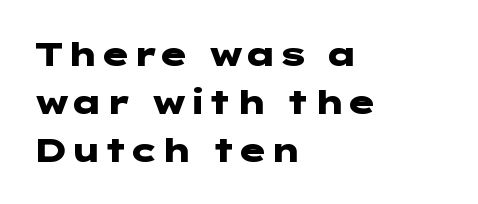
{"serif": "no", "italic": "no", "bold": "yes", "weight": "heavy", "width": "wide", "stroke_contrast": "low", "x_height": "medium", "underline": "no", "align": "left", "line_spacing": "normal", "line_spacing_ratio": 1.45, "letter_spacing": "normal", "letter_spacing_em": 0.0, "glyph_px": 33}
